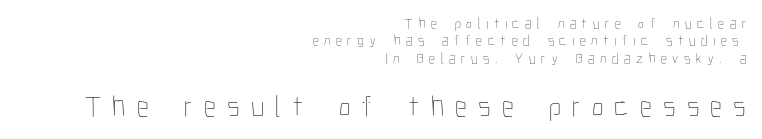
This rendering features lettering with no underline. These glyphs show unthickened strokes, regular width or finer. Is there any slant? The stems are plumb. Looks like regular typesetting: each glyph gets only the width it needs. Is the letter spacing exaggerated? Yes — the characters are pushed far apart.
